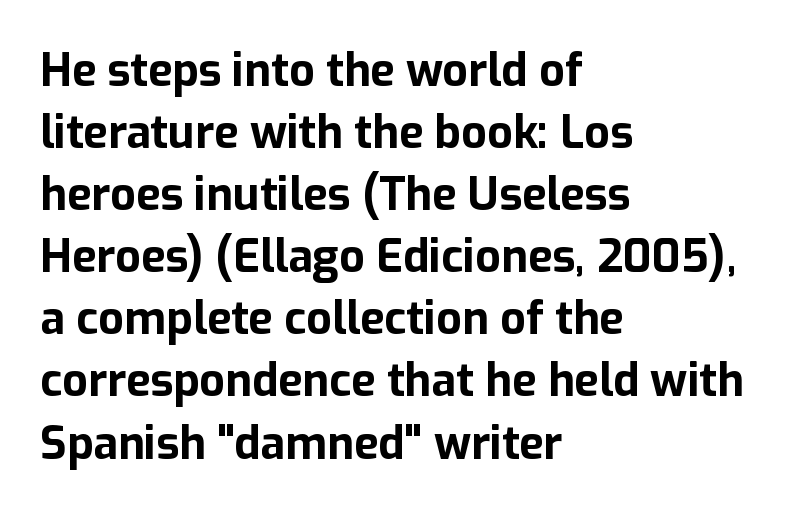
{"serif": "no", "italic": "no", "bold": "yes", "weight": "bold", "width": "normal", "stroke_contrast": "low", "x_height": "medium", "monospaced": "no", "underline": "no", "align": "left", "line_spacing": "normal", "line_spacing_ratio": 1.38, "letter_spacing": "normal", "letter_spacing_em": 0.0, "glyph_px": 45}
